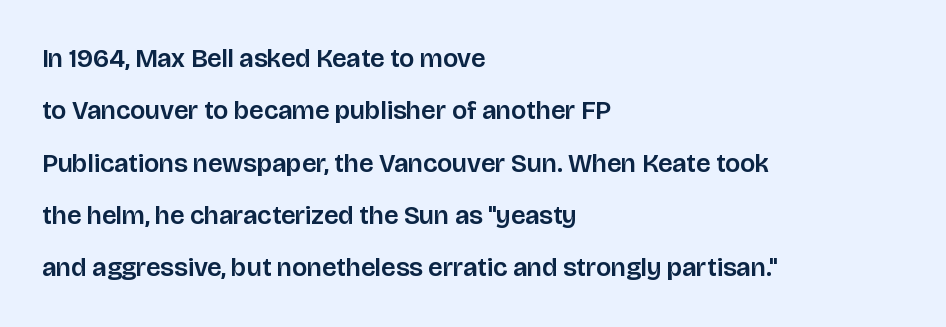
The image shows 26 px text type, upright; set left-aligned, loose line spacing (2.01x), normal letter spacing, not underlined.
